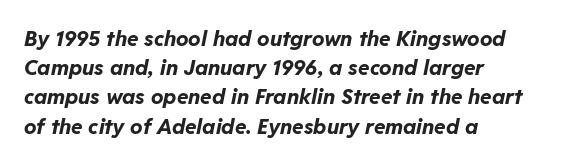
Its strokes are broad and dark, the hallmark of bold type. Underlining? Definitely not there. Layout note: lines flush left. The specimen reads as italic at a glance.
